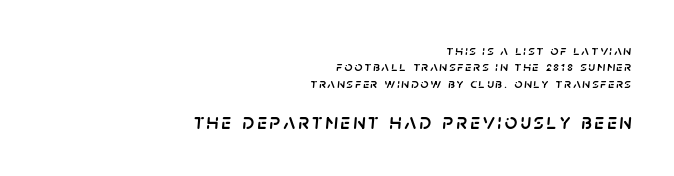
{"italic": "yes", "lean": "right", "slant_degrees": 5, "underline": "no", "align": "right", "line_spacing_ratio": 1.17, "larger_block": "second", "size_ratio": 1.57, "glyph_px": 22}
